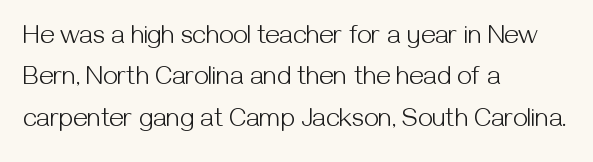
Each stroke keeps to a modest, everyday thickness or less. Whoever set this chose a conventional vertical rhythm. Caption: multi-line text, flush left, ragged right. Underlining? Definitely not there.
